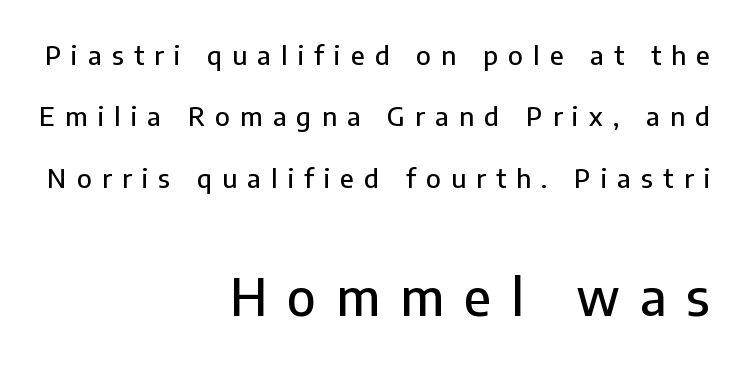
Q: Is the text italic (slanted)? A: No, it is upright.
Q: Is the typeface a serif or a sans-serif typeface? A: Sans-serif.
Q: Is the text underlined? A: No.
Q: How is the paragraph aligned? A: Right-aligned.
Q: Is the spacing between letters normal or unusually wide? A: Unusually wide.
Q: Is the spacing between lines tight, normal or loose? A: Loose.
Q: Which block of text is set in a larger size, the first (top) or the second (bottom)? A: The second (bottom) one.
Q: Width (condensed, normal, or wide)? A: Normal.
Q: Stroke contrast? A: Low.
Q: x-height? A: Medium.
Q: Monospaced? A: No.
